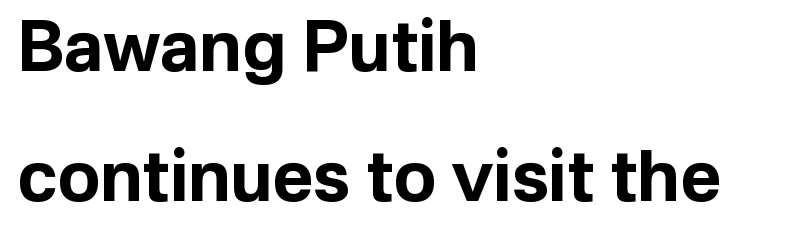
{"serif": "no", "italic": "no", "bold": "yes", "weight": "bold", "width": "normal", "stroke_contrast": "low", "x_height": "medium", "monospaced": "no", "underline": "no", "align": "left", "line_spacing_ratio": 1.86, "letter_spacing": "normal", "letter_spacing_em": 0.0, "glyph_px": 70}
